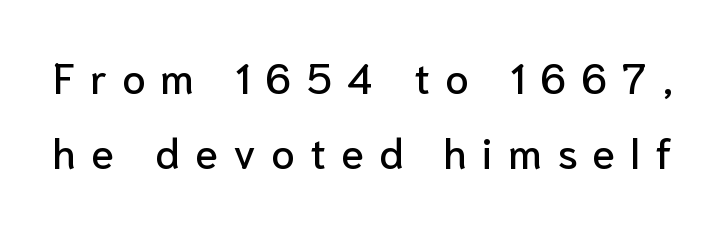
{"serif": "no", "italic": "no", "width": "normal", "stroke_contrast": "low", "x_height": "medium", "monospaced": "no", "underline": "no", "line_spacing_ratio": 1.79, "letter_spacing": "wide", "letter_spacing_em": 0.36, "glyph_px": 42}
